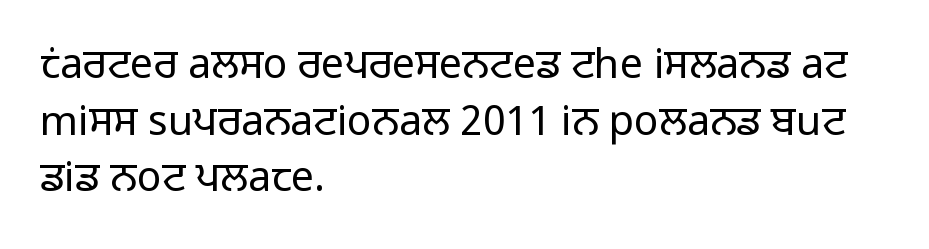
{"serif": "no", "italic": "no", "bold": "no", "weight": "regular", "width": "normal", "stroke_contrast": "low", "x_height": "medium", "monospaced": "no", "underline": "no", "align": "left", "line_spacing": "normal", "line_spacing_ratio": 1.38, "letter_spacing": "normal", "letter_spacing_em": 0.0, "glyph_px": 41}
